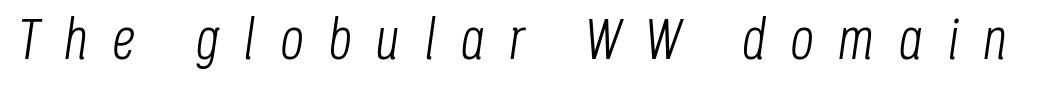
The image shows 58 px light, condensed type, italic (leaning right); set unusually wide letter spacing (+0.42 em), not underlined; low stroke contrast and a large x-height.
